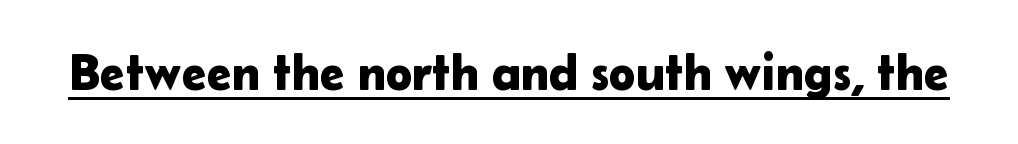
{"serif": "no", "italic": "no", "width": "normal", "stroke_contrast": "low", "x_height": "medium", "monospaced": "no", "underline": "yes", "letter_spacing": "normal", "letter_spacing_em": 0.0, "glyph_px": 50}
